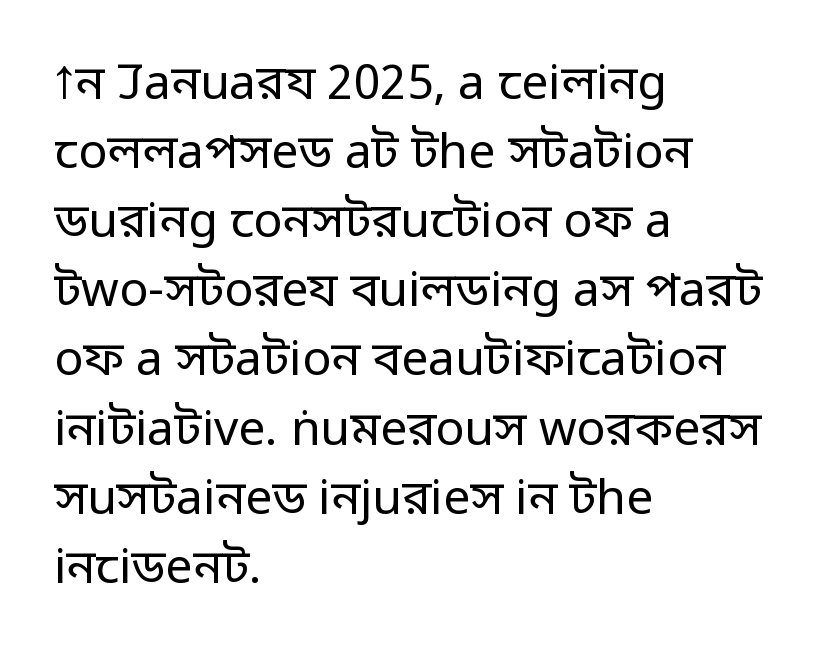
The image shows 48 px regular-weight sans-serif type, upright; set left-aligned, normal line spacing (1.44x), normal letter spacing, not underlined; low stroke contrast and a medium x-height.
